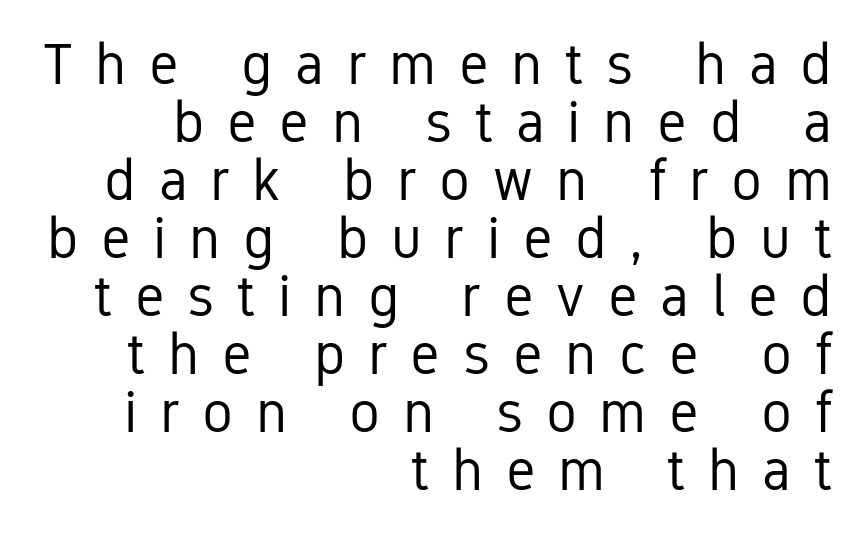
Typeset ragged left — the right edge is the straight one. These lines were composed using upright roman letters. The letters advance in unequal steps, a hallmark of proportional type. The glyphs in this specimen are sans serif. No letter is thick-stroked: the sample isn't bold. There is plenty of visible air inserted between adjacent glyphs.
